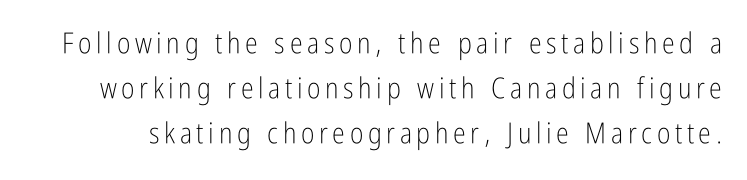
{"serif": "no", "italic": "no", "bold": "no", "weight": "light", "width": "condensed", "stroke_contrast": "low", "x_height": "medium", "monospaced": "no", "underline": "no", "line_spacing": "normal", "line_spacing_ratio": 1.55, "glyph_px": 29}
